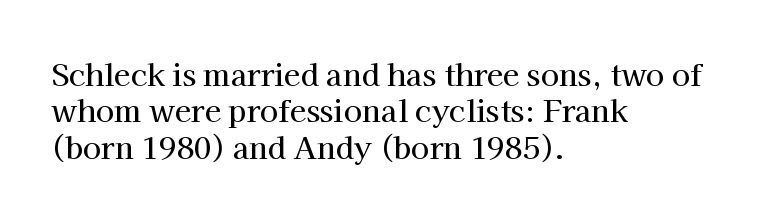
Think of a printed novel: that variable character pitch is what you see here. Each row of text sits above clean, open space. Vertical strokes here are truly vertical. Line beginnings align vertically; line endings do not. This is serif lettering, the kind often seen in printed books.
